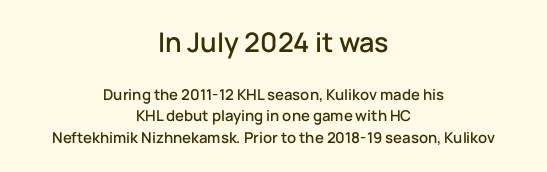
{"italic": "no", "underline": "no", "align": "center", "line_spacing": "normal", "line_spacing_ratio": 1.45, "letter_spacing": "normal", "letter_spacing_em": 0.0, "larger_block": "first", "size_ratio": 1.8, "glyph_px": 27}
